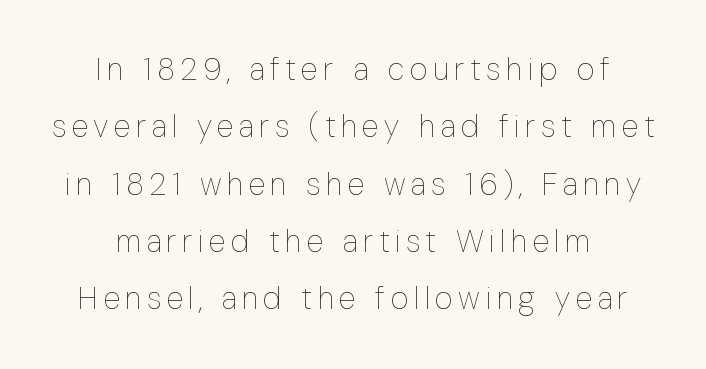
Every row of glyphs is offset so its center matches the block's center. Characters remain perfectly vertical along every line. The cut favours lightness, reaching ordinary text weight at its darkest. A typesetter would call this proportional, since set widths differ per character.
